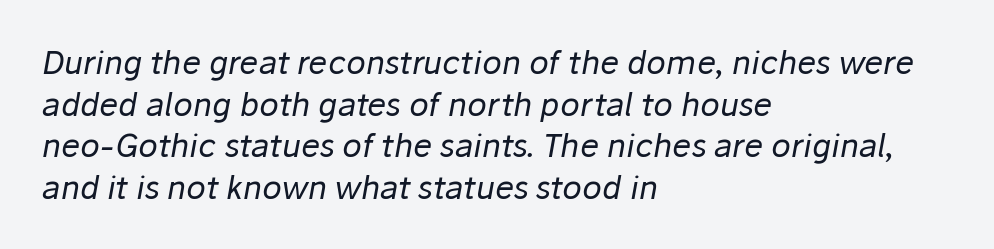
{"italic": "yes", "lean": "right", "slant_degrees": 10, "bold": "no", "weight": "regular", "width": "normal", "stroke_contrast": "low", "x_height": "medium", "monospaced": "no", "underline": "no", "align": "left", "line_spacing": "normal", "line_spacing_ratio": 1.3, "letter_spacing": "normal", "letter_spacing_em": 0.0, "glyph_px": 32}
